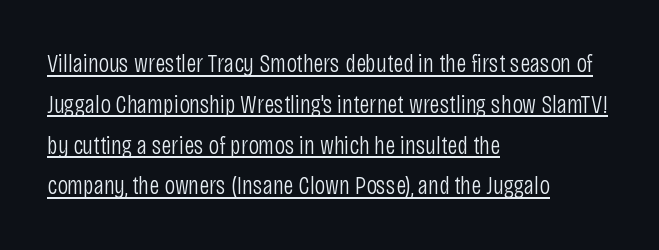
{"italic": "no", "bold": "no", "underline": "yes", "align": "left", "line_spacing": "normal", "line_spacing_ratio": 1.57, "letter_spacing": "normal", "letter_spacing_em": 0.0, "glyph_px": 26}
